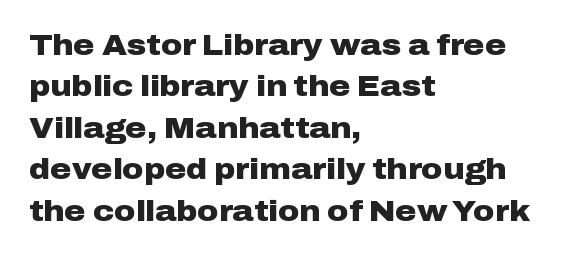
Honestly, there is no underline to notice here at all. These lines sit exactly where default settings would place them. The sample has been set heavy, in full bold. This sample uses plain, unmodified letter spacing.
